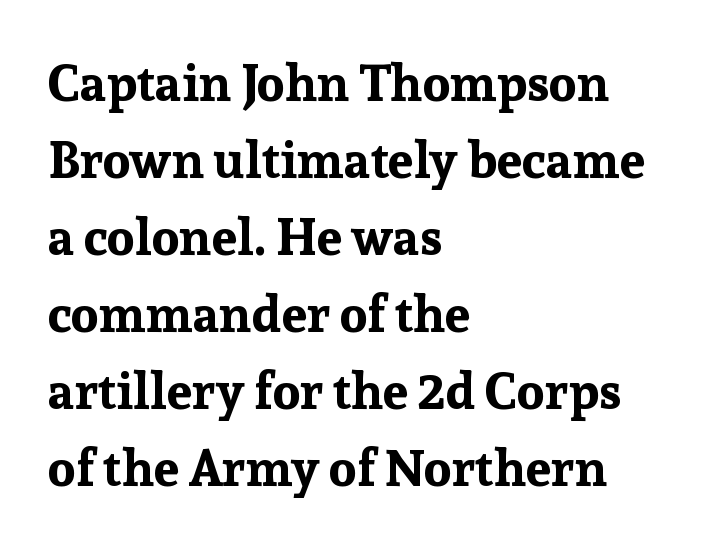
A bare baseline throughout the passage. Here the designer chose a conventional face with non-uniform glyph widths. How are the letters spaced? Ordinarily, with no added tracking. A full-strength bold gives these letters their thick strokes. One glance says typical: line gaps are just what's usual. A typesetter would mark this as roman, not italic.
